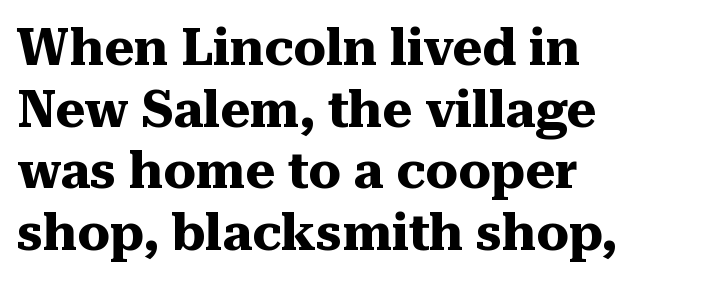
Q: Is the text bold? A: Yes.
Q: Is the text italic (slanted)? A: No, it is upright.
Q: Is the typeface a serif or a sans-serif typeface? A: Serif.
Q: Is the text underlined? A: No.
Q: How is the paragraph aligned? A: Left-aligned.
Q: Is the spacing between letters normal or unusually wide? A: Normal.
Q: Width (condensed, normal, or wide)? A: Normal.
Q: Stroke contrast? A: Medium.
Q: x-height? A: Medium.
Q: Monospaced? A: No.
